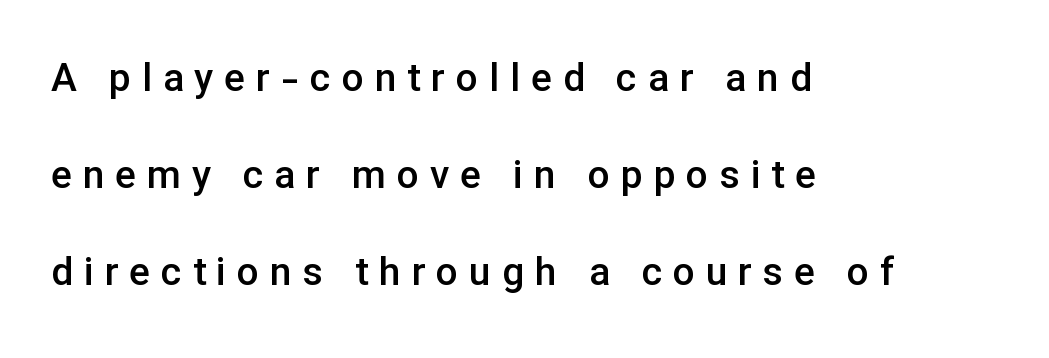
{"serif": "no", "italic": "no", "bold": "semi", "weight": "semibold", "width": "normal", "stroke_contrast": "low", "x_height": "medium", "monospaced": "no", "underline": "no", "align": "left", "line_spacing": "loose", "line_spacing_ratio": 2.49, "letter_spacing": "wide", "letter_spacing_em": 0.28, "glyph_px": 39}
